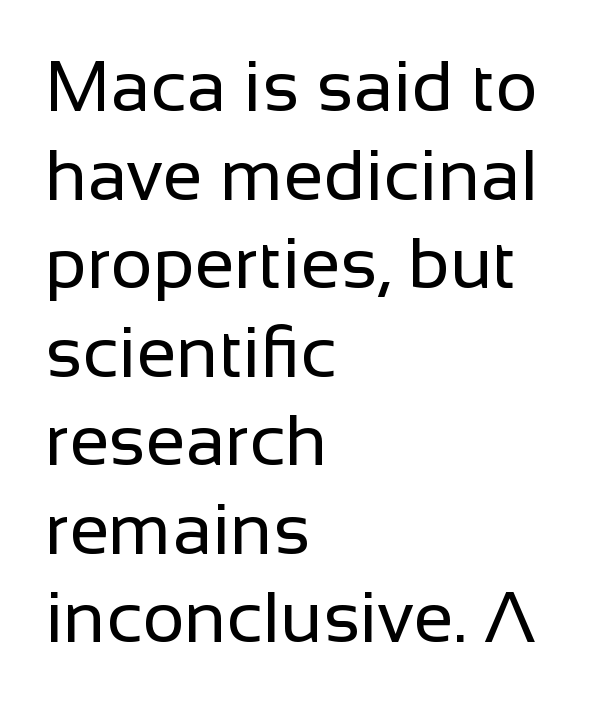
The rendering anchors every line to the left-hand side. You could not count columns in this text — the font is proportionally spaced. Tracking here is standard; glyphs follow each other at the usual distance. The cut favours lightness, reaching ordinary text weight at its darkest. Does the lettering tilt? It doesn't — this is upright. The glyphs are unaccompanied by any horizontal stroke below them.
